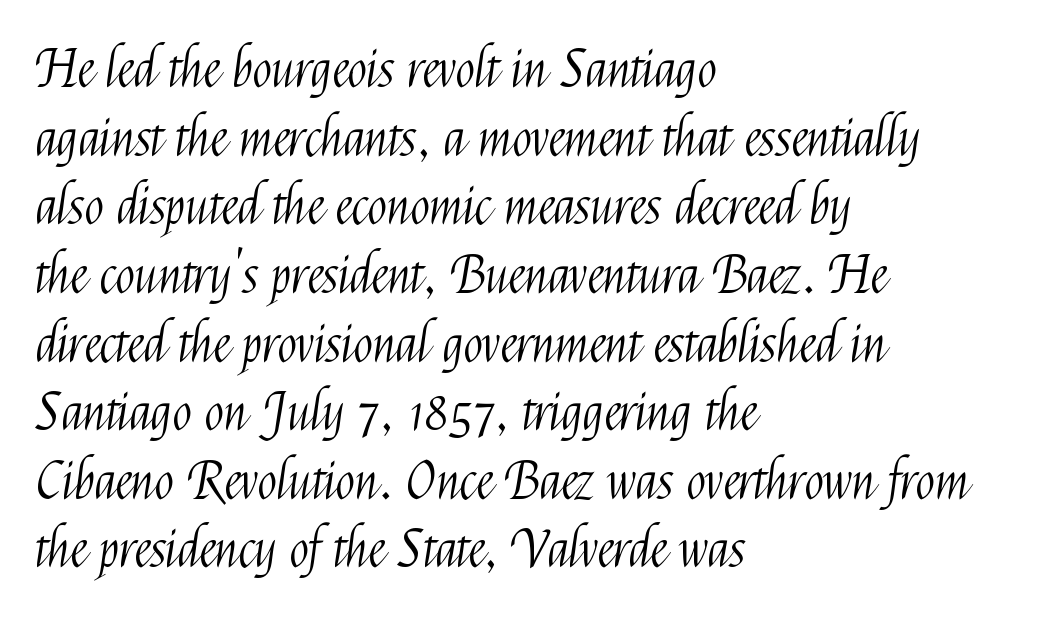
Q: Is the text bold? A: No.
Q: Is the text italic (slanted)? A: Yes.
Q: Is the typeface a serif or a sans-serif typeface? A: Sans-serif.
Q: Is the text underlined? A: No.
Q: How is the paragraph aligned? A: Left-aligned.
Q: Is the spacing between letters normal or unusually wide? A: Normal.
Q: Is the spacing between lines tight, normal or loose? A: Normal.
Q: Width (condensed, normal, or wide)? A: Condensed.
Q: Stroke contrast? A: Medium.
Q: x-height? A: Medium.
Q: Monospaced? A: No.
